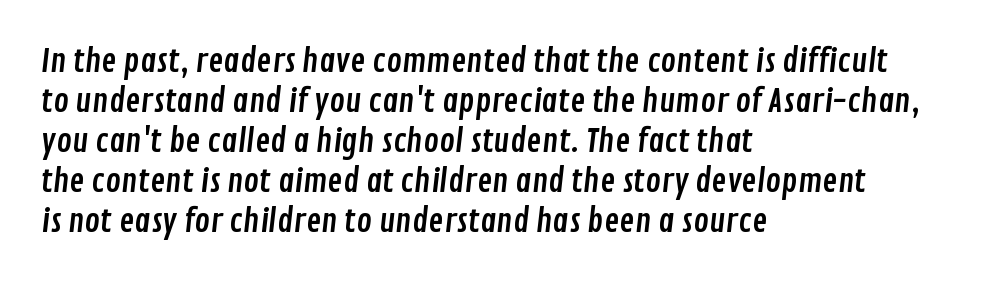
What's the leading like? Ordinary, nothing unusual. Typeset ragged right — the left edge is the straight one. Rule under the text: the space is simply empty. Note the varied advance widths — an 'i' is clearly narrower than an 'm'.
